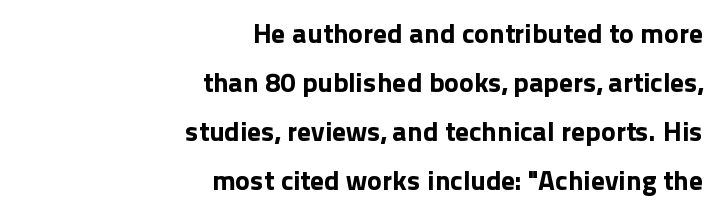
The image shows 28 px sans-serif type, upright; set right-aligned, line spacing 1.75x, normal letter spacing, not underlined; low stroke contrast and a medium x-height.
